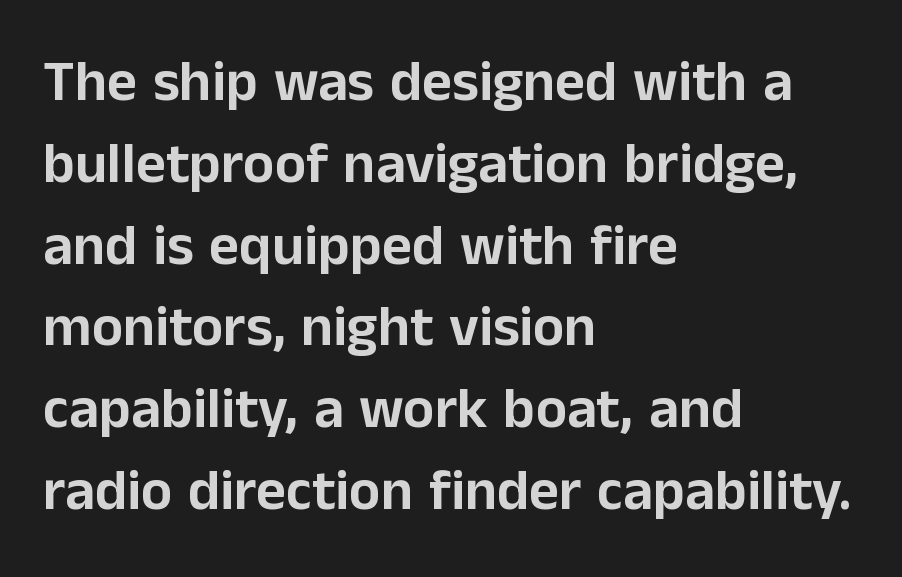
Q: Is the text italic (slanted)? A: No, it is upright.
Q: Is the typeface a serif or a sans-serif typeface? A: Sans-serif.
Q: Is the text underlined? A: No.
Q: How is the paragraph aligned? A: Left-aligned.
Q: Is the spacing between letters normal or unusually wide? A: Normal.
Q: Is the spacing between lines tight, normal or loose? A: Normal.
Q: Width (condensed, normal, or wide)? A: Normal.
Q: Stroke contrast? A: Low.
Q: x-height? A: Medium.
Q: Monospaced? A: No.
